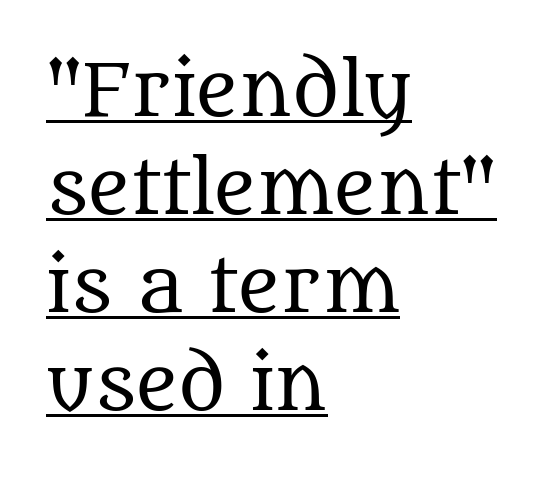
Q: Is the text bold? A: No.
Q: Is the text italic (slanted)? A: No, it is upright.
Q: Is the typeface a serif or a sans-serif typeface? A: Serif.
Q: Is the text underlined? A: Yes.
Q: How is the paragraph aligned? A: Left-aligned.
Q: Is the spacing between letters normal or unusually wide? A: Normal.
Q: Is the spacing between lines tight, normal or loose? A: Normal.
Q: Width (condensed, normal, or wide)? A: Normal.
Q: Stroke contrast? A: Medium.
Q: x-height? A: Large.
Q: Monospaced? A: No.
